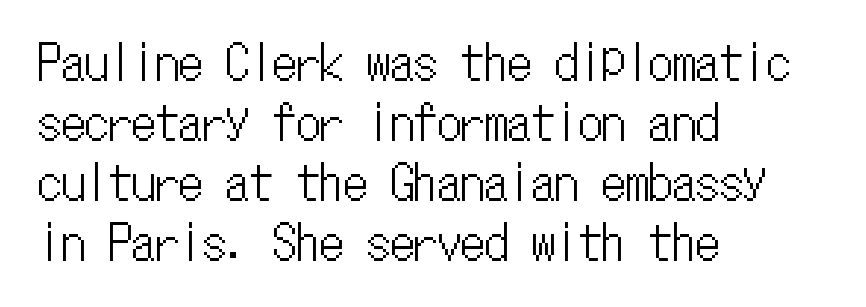
The image shows 47 px condensed type, upright, monospaced; set left-aligned, normal line spacing (1.28x), normal letter spacing, not underlined; low stroke contrast and a medium x-height.
